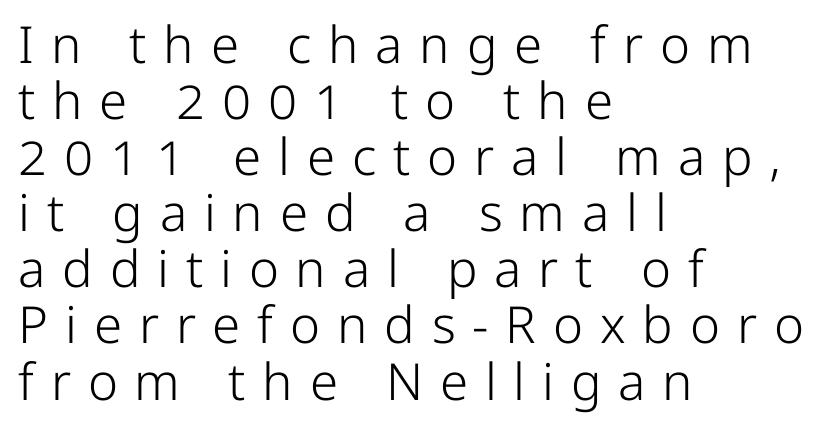
{"serif": "no", "italic": "no", "bold": "no", "weight": "light", "width": "normal", "stroke_contrast": "low", "x_height": "medium", "monospaced": "no", "underline": "no", "align": "left", "line_spacing": "tight", "line_spacing_ratio": 1.1, "letter_spacing": "wide", "letter_spacing_em": 0.33, "glyph_px": 51}
